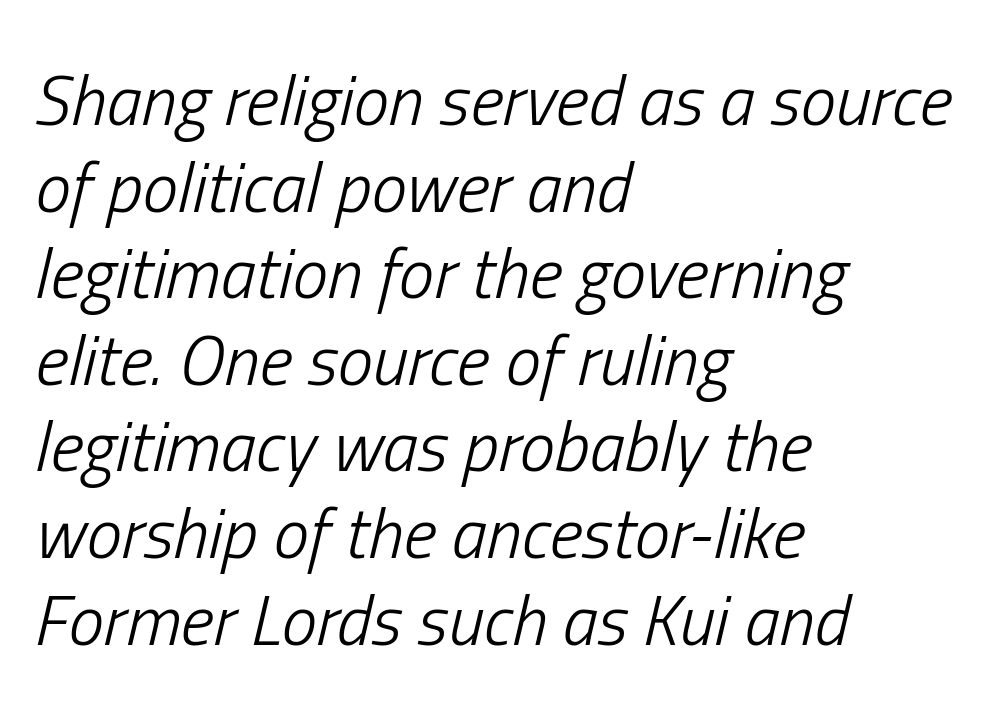
{"italic": "yes", "lean": "right", "slant_degrees": 13, "bold": "no", "weight": "light", "width": "condensed", "stroke_contrast": "low", "x_height": "medium", "monospaced": "no", "underline": "no", "align": "left", "line_spacing_ratio": 1.22, "letter_spacing": "normal", "letter_spacing_em": 0.0, "glyph_px": 71}
